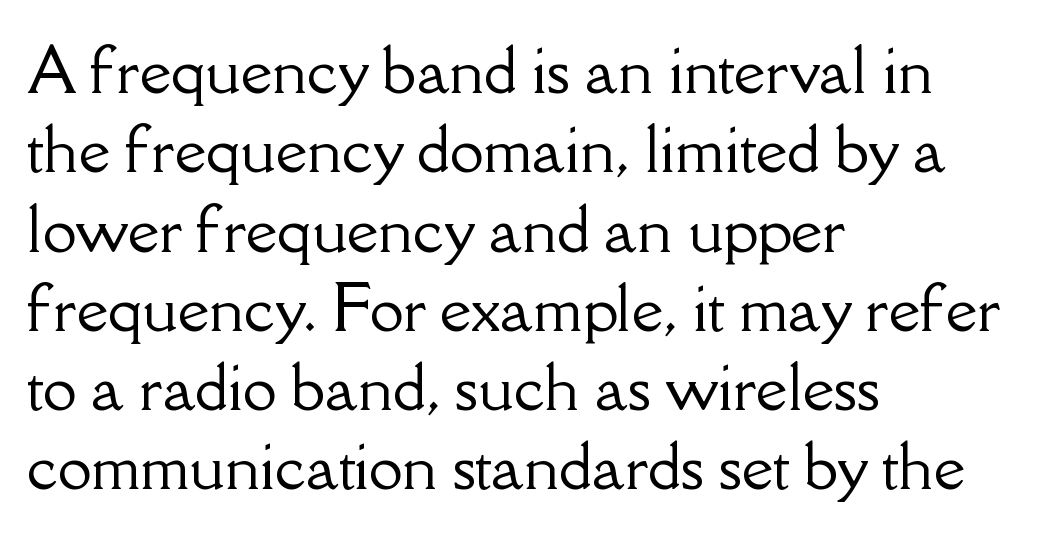
The image shows 61 px serif type, upright; set left-aligned, normal line spacing (1.3x), normal letter spacing, not underlined; low stroke contrast and a small x-height.
